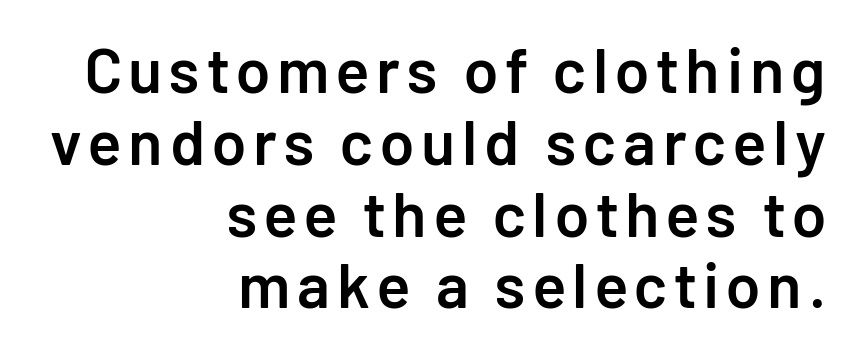
A typesetter would call this leading minimal, almost set solid. Reading down the block, your eye finds every line finishing at a fixed right position. Do the letters lean? They stand straight. Look at the stroke-to-counter ratio: somewhat heavy, a semibold. To sum up the face: it is a sans, with no serifs.
